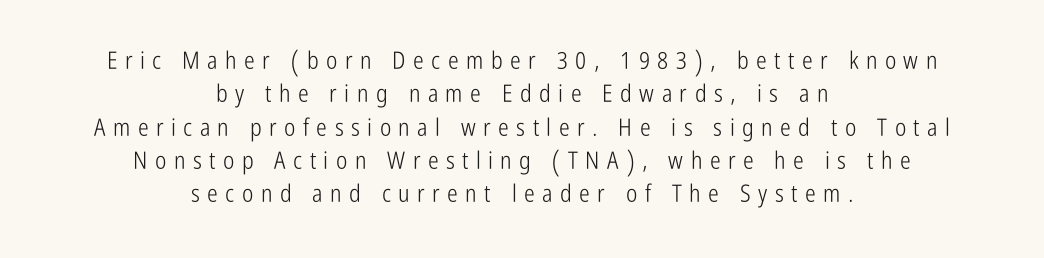
The setting favours the middle, as headings and verse often do. Just letters on the line, the space beneath them empty. This sample uses an upright cut, with every glyph sitting square on the baseline. The tracking reads as deliberately expanded to a designer's eye.
